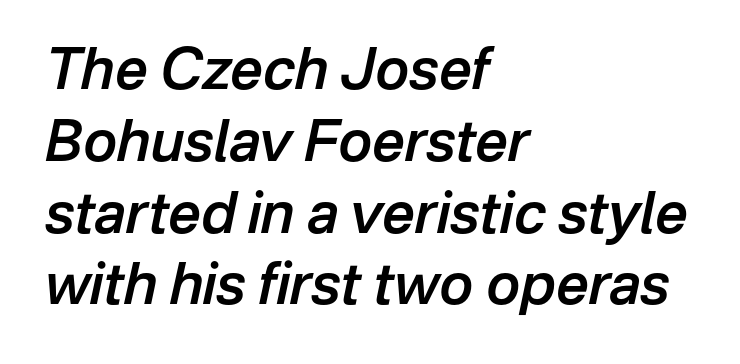
The rendering uses a moderate line-height, typical for paragraphs. Character widths vary here, with narrow letters taking less room than wide ones. The passage is arranged the way most books set body copy — flush left. The gap between lines stays unmarked. Compared with an ordinary text face, these strokes are moderately heavier — a semibold.
